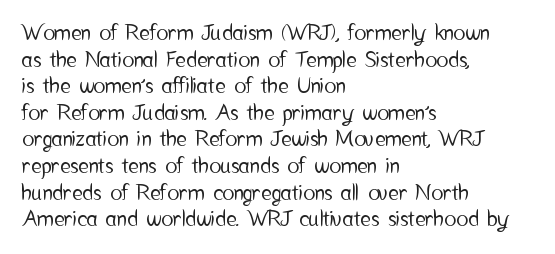
Q: Is the text italic (slanted)? A: No, it is upright.
Q: Is the text underlined? A: No.
Q: How is the paragraph aligned? A: Left-aligned.
Q: Is the spacing between letters normal or unusually wide? A: Normal.
